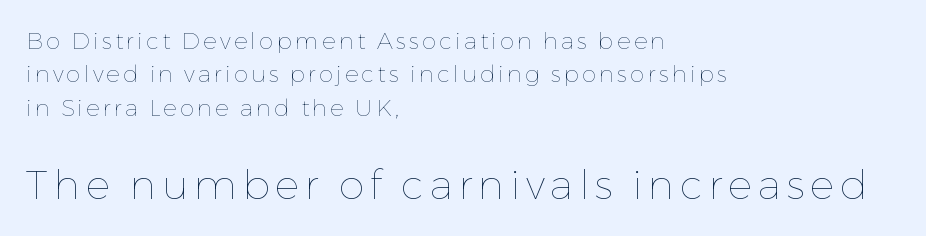
A clean baseline with only descenders dipping below it. Is this a fixed-width face? No — the glyphs have proportional, varying widths. The type sits square on the baseline with zero lean. The typeface has the unassuming heft of standard copy or less.
